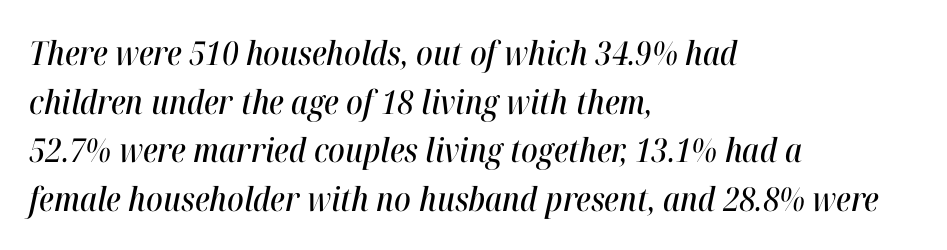
Q: Is the text italic (slanted)? A: Yes, it leans right by about 12 degrees.
Q: Is the text underlined? A: No.
Q: How is the paragraph aligned? A: Left-aligned.
Q: Is the spacing between letters normal or unusually wide? A: Normal.
Q: Is the spacing between lines tight, normal or loose? A: Normal.
Q: Width (condensed, normal, or wide)? A: Condensed.
Q: Stroke contrast? A: High.
Q: x-height? A: Medium.
Q: Monospaced? A: No.
